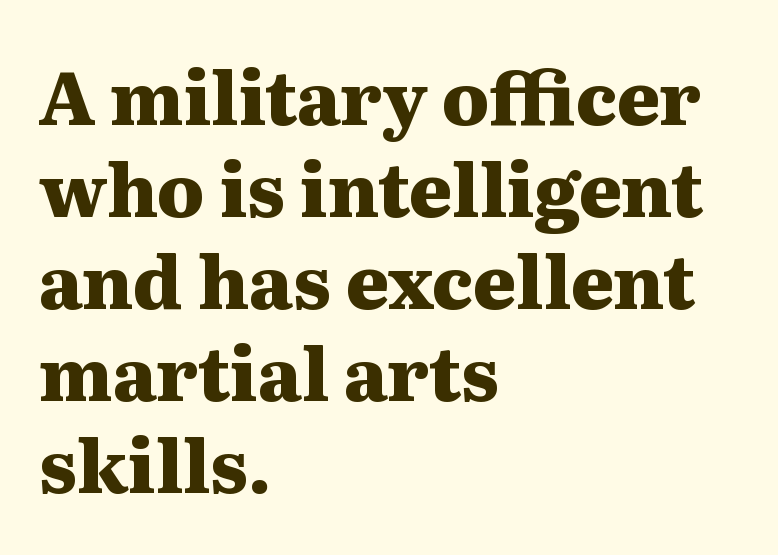
Notice how the passage keeps a crisp vertical edge on the left only. The letters sit at their default tracking, neither squeezed nor spread. Strong, thick strokes mark this as bold type. Each letter keeps its own natural width here, so spacing adapts to shape.
